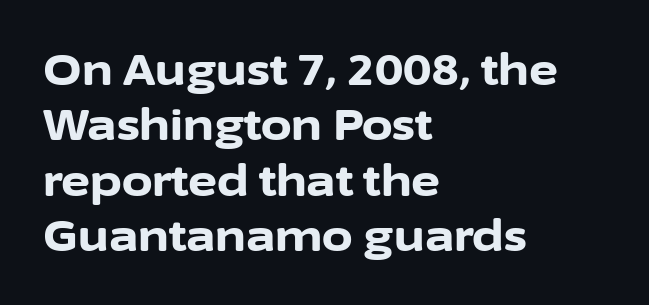
Q: Is the text bold? A: Yes.
Q: Is the text italic (slanted)? A: No, it is upright.
Q: Is the typeface a serif or a sans-serif typeface? A: Sans-serif.
Q: Is the text underlined? A: No.
Q: How is the paragraph aligned? A: Left-aligned.
Q: Is the spacing between letters normal or unusually wide? A: Normal.
Q: Is the spacing between lines tight, normal or loose? A: Normal.
Q: Width (condensed, normal, or wide)? A: Normal.
Q: Stroke contrast? A: Low.
Q: x-height? A: Medium.
Q: Monospaced? A: No.
